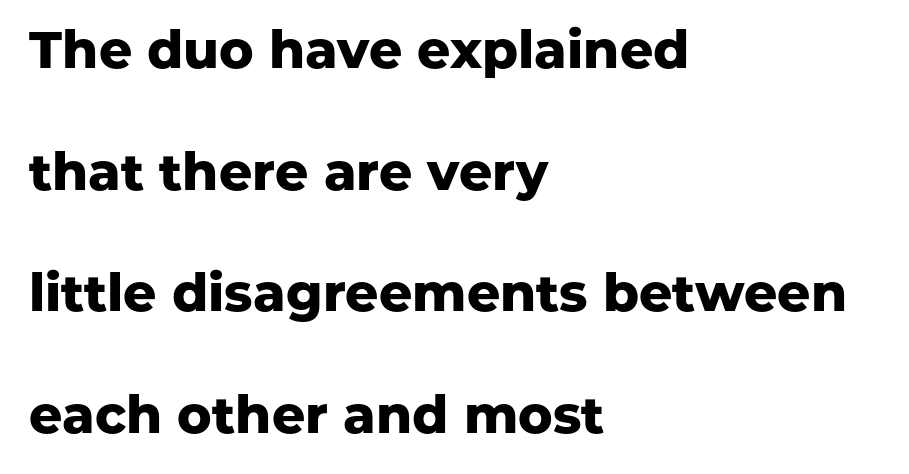
The image shows 52 px heavy sans-serif type, upright; set left-aligned, loose line spacing (2.34x), normal letter spacing, not underlined; low stroke contrast and a medium x-height.
